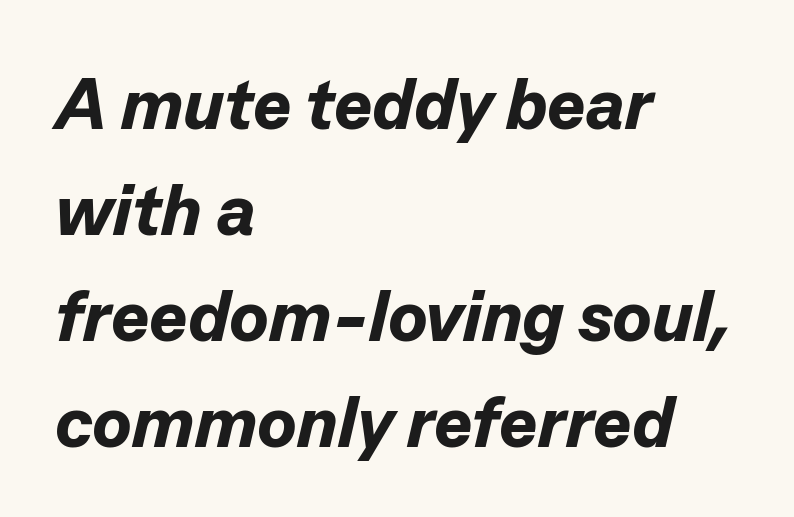
Q: Is the text bold? A: Yes.
Q: Is the text italic (slanted)? A: Yes, it leans right by about 13 degrees.
Q: Is the text underlined? A: No.
Q: How is the paragraph aligned? A: Left-aligned.
Q: Is the spacing between letters normal or unusually wide? A: Normal.
Q: Is the spacing between lines tight, normal or loose? A: Normal.
Q: Width (condensed, normal, or wide)? A: Normal.
Q: Stroke contrast? A: Low.
Q: x-height? A: Medium.
Q: Monospaced? A: No.
